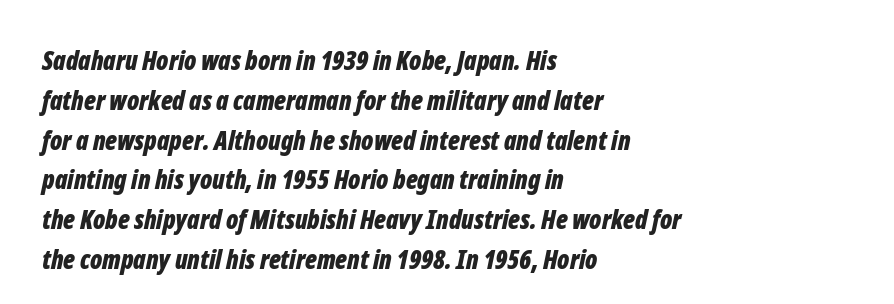
Line starts are locked; line ends wander. Does the weight exceed regular? Yes, all the way to bold. Interline gaps are of average width in this sample. This sample uses an oblique cut, with every glyph tilted off the vertical. Short note: letters normally spaced. Plain, unruled lines of type.
